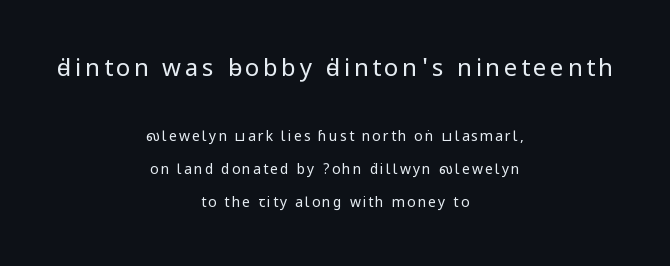
The image shows 24 px text type, upright; set centered, loose line spacing (2.34x), not underlined; the first (top) block is 1.71x larger.
